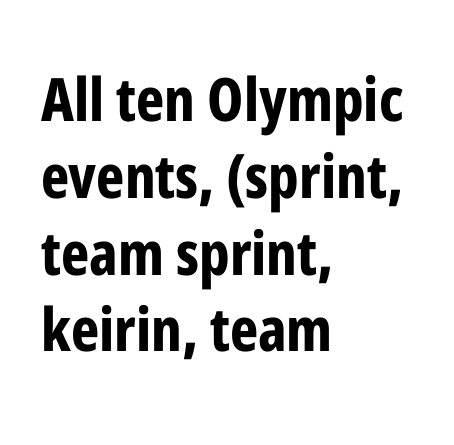
Clear beneath every line of the passage. Between one letter and the next there's only the usual sliver of space. Quick note: interline space is typical. If you drew a ruler down the left edge, every line would touch it. How heavy is the stroke? Heavy — this is a bold.
